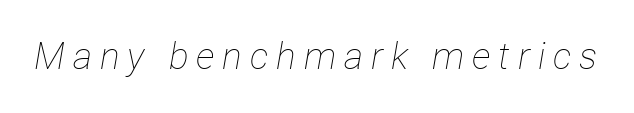
Q: Is the text bold? A: No.
Q: Is the text italic (slanted)? A: Yes, it leans right by about 12 degrees.
Q: Is the text underlined? A: No.
Q: Is the spacing between letters normal or unusually wide? A: Unusually wide.
Q: Width (condensed, normal, or wide)? A: Condensed.
Q: Stroke contrast? A: Low.
Q: x-height? A: Medium.
Q: Monospaced? A: No.
